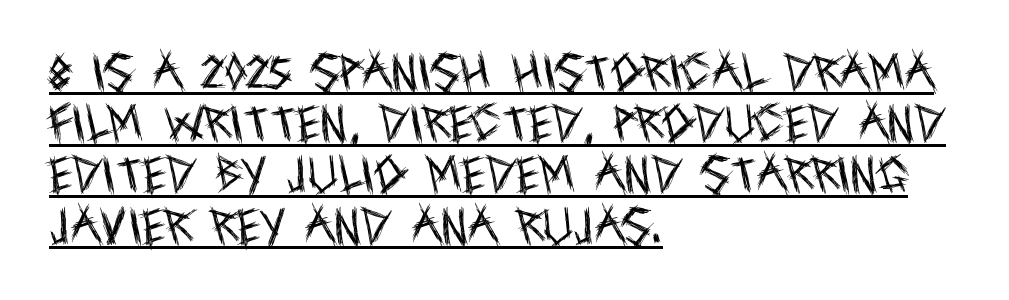
The image shows 41 px regular-weight, condensed sans-serif type, upright; set left-aligned, normal line spacing (1.25x), normal letter spacing, underlined; a large x-height.
